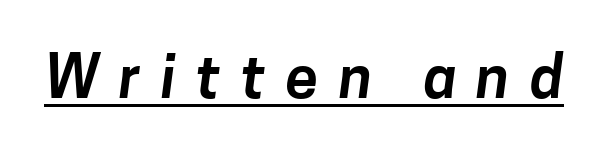
Q: Is the typeface a serif or a sans-serif typeface? A: Sans-serif.
Q: Is the text underlined? A: Yes.
Q: Is the spacing between letters normal or unusually wide? A: Unusually wide.
Q: Width (condensed, normal, or wide)? A: Normal.
Q: Stroke contrast? A: Low.
Q: x-height? A: Medium.
Q: Monospaced? A: No.
